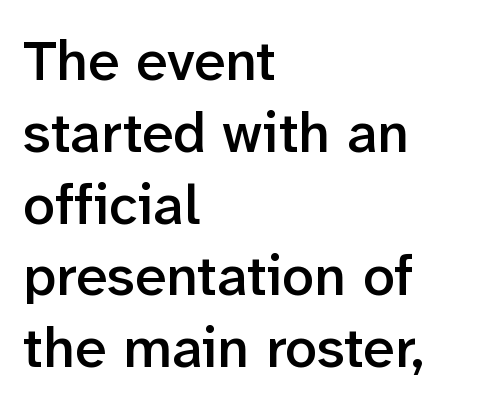
The image shows 57 px semibold sans-serif type, upright; set left-aligned, normal line spacing (1.26x), normal letter spacing, not underlined; low stroke contrast and a medium x-height.
